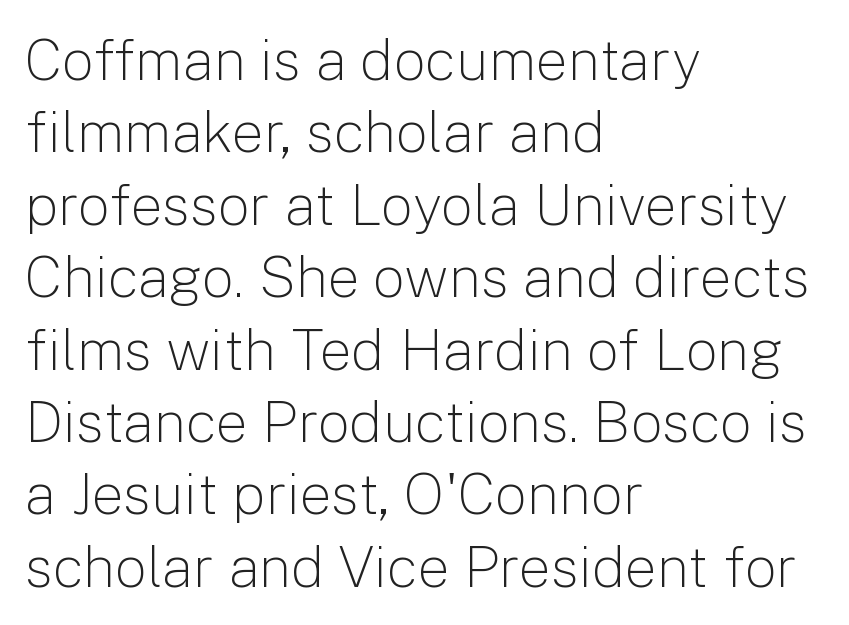
{"serif": "no", "italic": "no", "bold": "no", "weight": "light", "width": "normal", "stroke_contrast": "low", "x_height": "medium", "monospaced": "no", "underline": "no", "align": "left", "line_spacing": "normal", "line_spacing_ratio": 1.27, "letter_spacing": "normal", "letter_spacing_em": 0.0, "glyph_px": 57}
